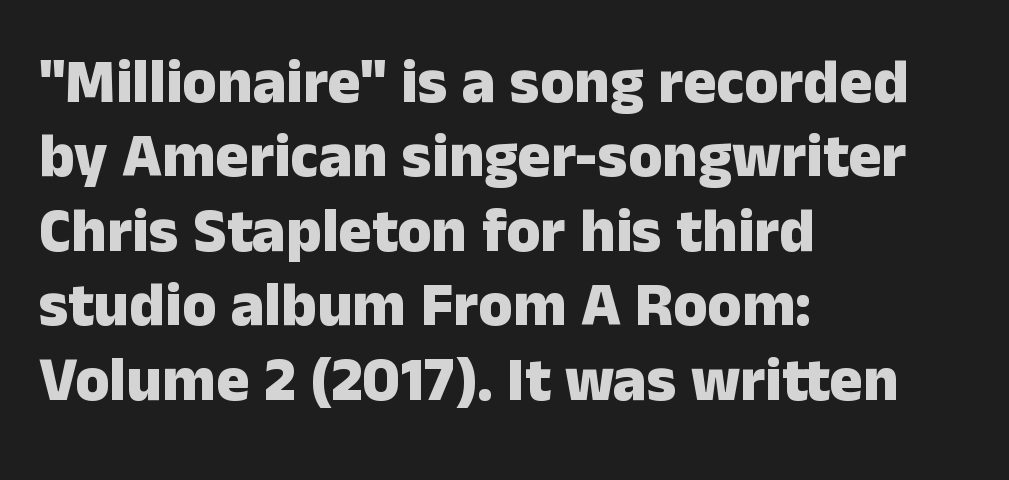
These lines are set flush left with a ragged right edge. Is there any slant? The stems are plumb. Emphasis by weight is at full strength: bold. Compared with typical body copy, the letter spacing here is the same. Do the characters align in a grid? No, the font is proportional. Examine the stroke ends and you'll find no serifs.
